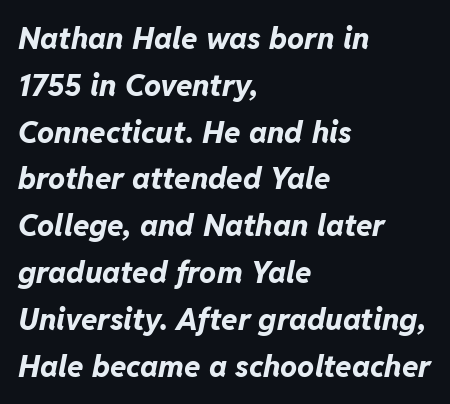
The image shows 30 px bold type, italic (leaning right); set left-aligned, normal line spacing (1.56x), normal letter spacing, not underlined; low stroke contrast and a medium x-height.
